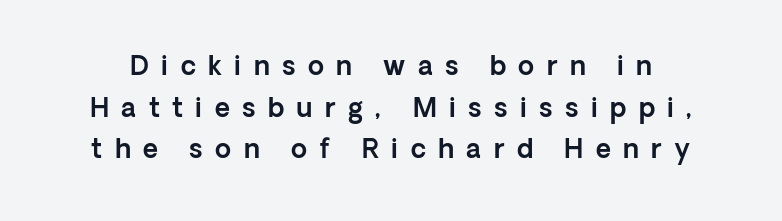
{"italic": "no", "underline": "no", "line_spacing": "normal", "line_spacing_ratio": 1.6, "letter_spacing": "wide", "letter_spacing_em": 0.48, "glyph_px": 26}
